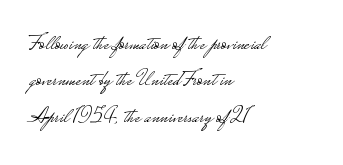
The image shows 22 px text type; set left-aligned, normal line spacing (1.65x), normal letter spacing, not underlined.
